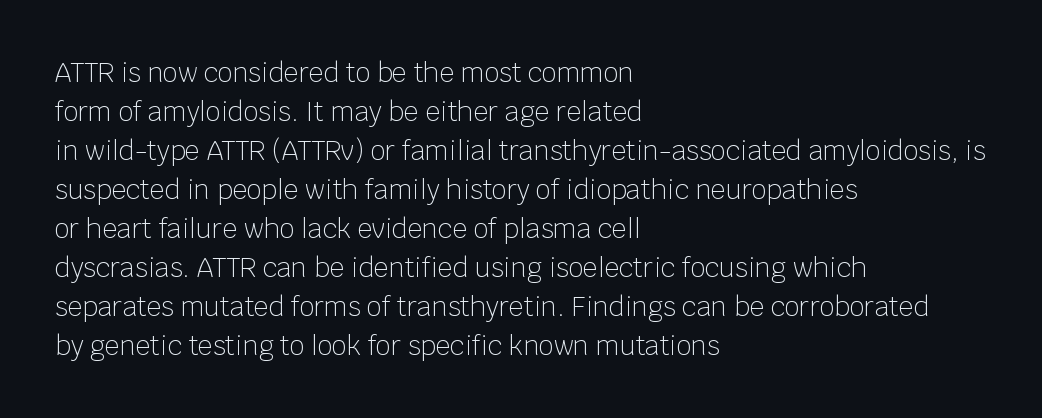
Each new line begins a customary step beneath the previous one. Students, note that the glyphs here touch the page at normal intervals. Letters rest on an invisible, unmarked baseline. Posture: upright roman.
